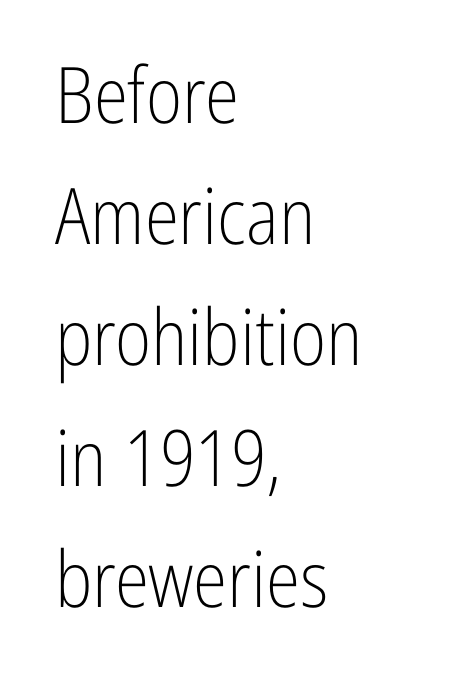
The image shows 78 px light, condensed sans-serif type, upright; set left-aligned, normal line spacing (1.55x), normal letter spacing, not underlined; low stroke contrast and a medium x-height.
